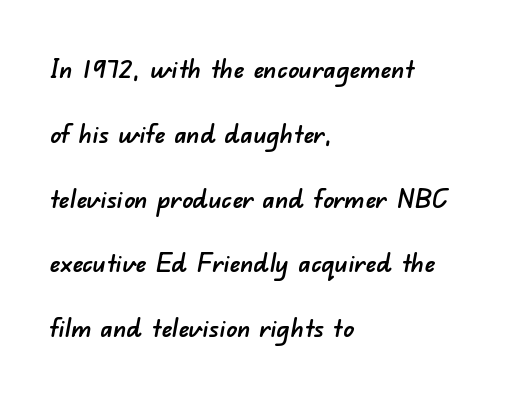
The image shows 27 px text type; set left-aligned, loose line spacing (2.4x), normal letter spacing, not underlined.
